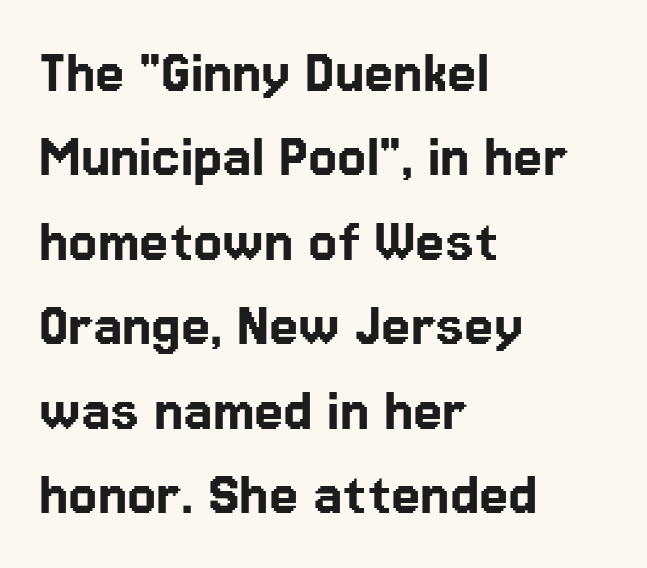
The image shows 66 px sans-serif type, upright; set left-aligned, normal line spacing (1.28x), normal letter spacing, not underlined; low stroke contrast and a medium x-height.
